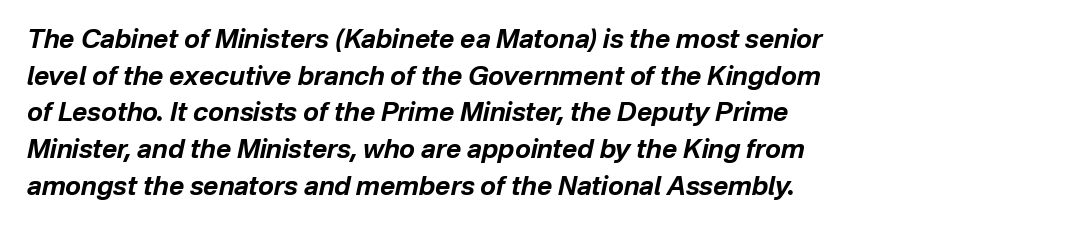
The image shows 26 px bold type, italic (leaning right); set left-aligned, normal line spacing (1.41x), normal letter spacing, not underlined.
